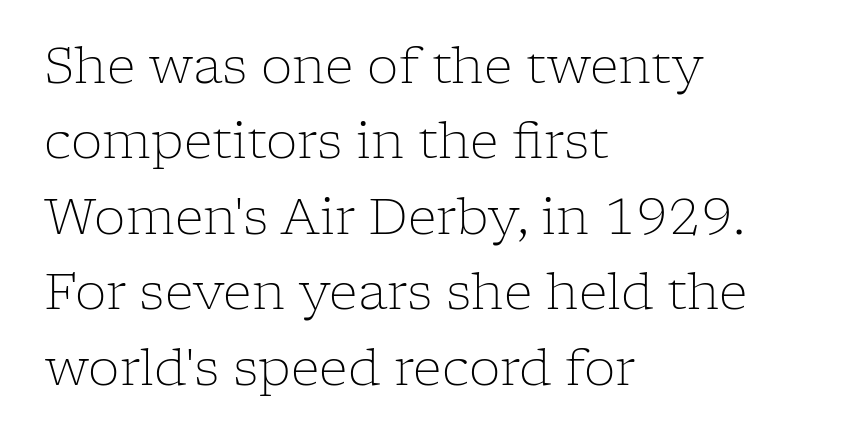
Unlike italic type, these characters show no tilt at all. Is this a sans? No — the strokes have serifs. This block has exactly the height ordinary leading produces. The zone under the glyphs is completely vacant. The letters advance in unequal steps, a hallmark of proportional type. The letterforms sit at book weight or below.
